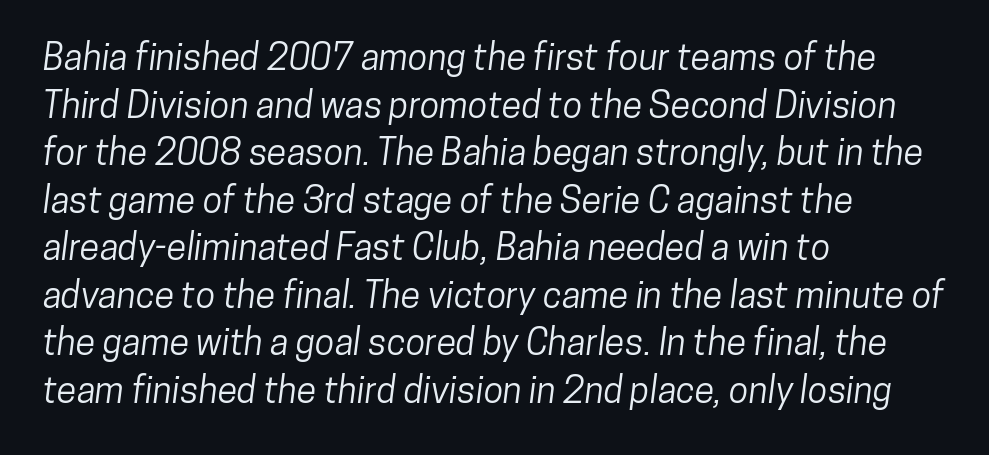
The image shows 36 px condensed sans-serif type; set left-aligned, normal line spacing (1.32x), normal letter spacing, not underlined; low stroke contrast and a medium x-height.
